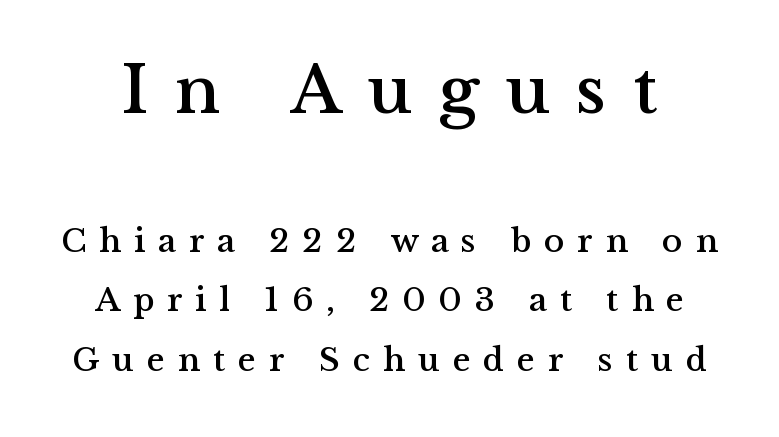
The image shows 69 px serif type, upright; set centered, line spacing 1.75x, unusually wide letter spacing (+0.38 em), not underlined; the first (top) block is 2.03x larger; medium stroke contrast and a medium x-height.
